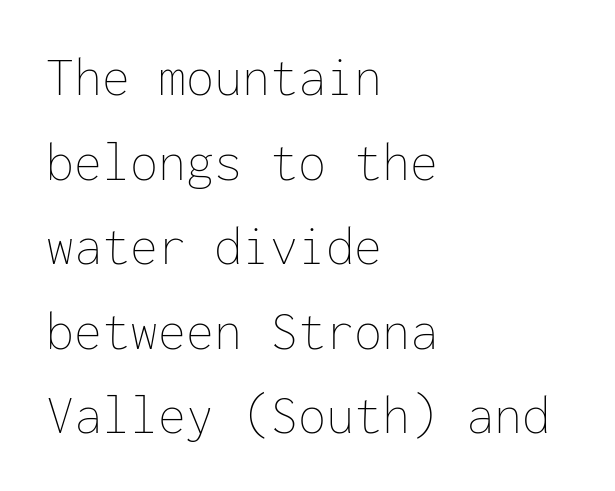
Q: Is the text bold? A: No.
Q: Is the text italic (slanted)? A: No, it is upright.
Q: Is the text underlined? A: No.
Q: How is the paragraph aligned? A: Left-aligned.
Q: Is the spacing between letters normal or unusually wide? A: Normal.
Q: Is the spacing between lines tight, normal or loose? A: Normal.
Q: Width (condensed, normal, or wide)? A: Normal.
Q: Stroke contrast? A: Low.
Q: x-height? A: Medium.
Q: Monospaced? A: Yes.
